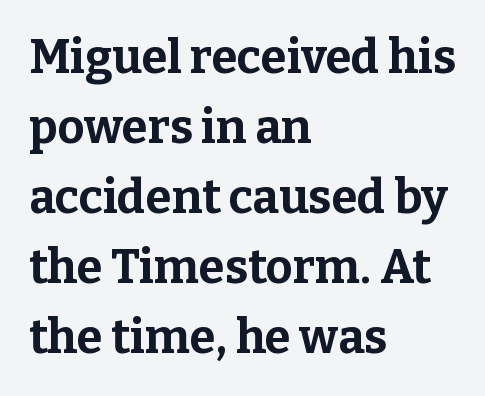
{"serif": "yes", "italic": "no", "bold": "yes", "weight": "bold", "width": "normal", "stroke_contrast": "low", "x_height": "medium", "monospaced": "no", "underline": "no", "align": "left", "line_spacing": "normal", "line_spacing_ratio": 1.49, "letter_spacing": "normal", "letter_spacing_em": 0.0, "glyph_px": 47}
